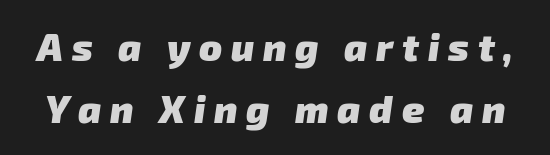
Q: Is the text bold? A: Yes.
Q: Is the typeface a serif or a sans-serif typeface? A: Sans-serif.
Q: Is the text underlined? A: No.
Q: Is the spacing between letters normal or unusually wide? A: Unusually wide.
Q: Is the spacing between lines tight, normal or loose? A: Normal.
Q: Width (condensed, normal, or wide)? A: Normal.
Q: Stroke contrast? A: Low.
Q: x-height? A: Medium.
Q: Monospaced? A: No.
